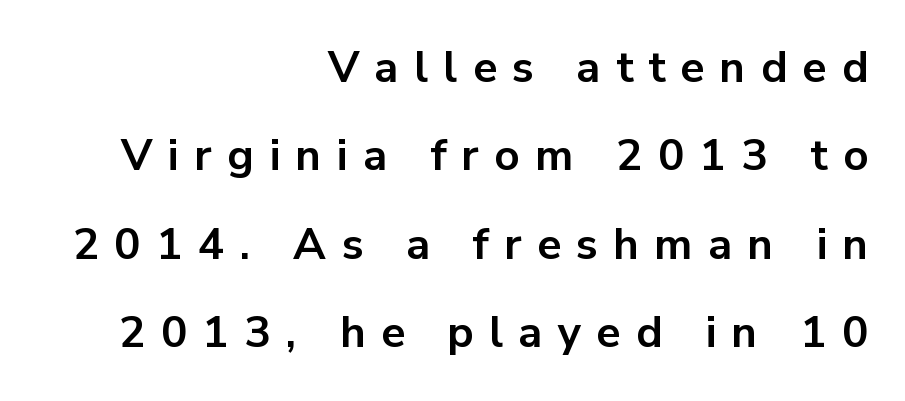
The block of text is sparse from top to bottom, with ample space between rows. Plain, unruled lines of type. The font family rendered here belongs to the sans-serif group. These lines carry a lot of weight — the face is fully bold. The rendering uses natural spacing where letterforms have individual widths.
